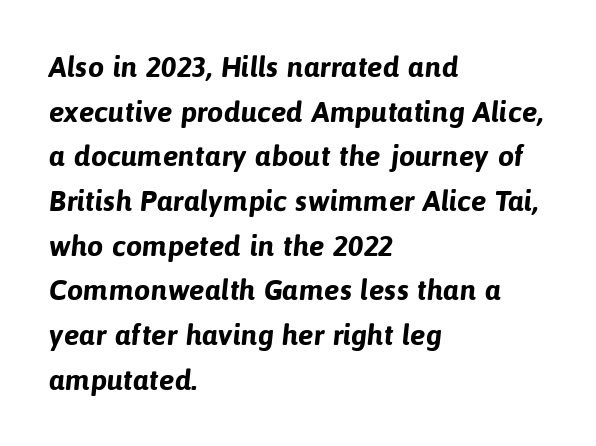
Characters follow at the spacing the type designer built in. How heavy is the stroke? Heavy — this is a bold. The rag falls on the right side of this text block. Nope, no serifs anywhere on these letters. Underline: absent. The space between consecutive lines is moderate.
